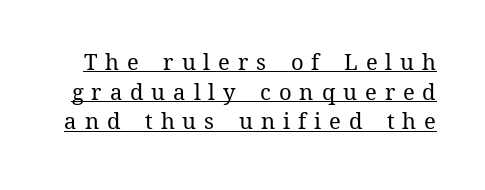
The image shows 22 px text type, upright; set normal line spacing (1.35x), unusually wide letter spacing (+0.36 em), underlined.
